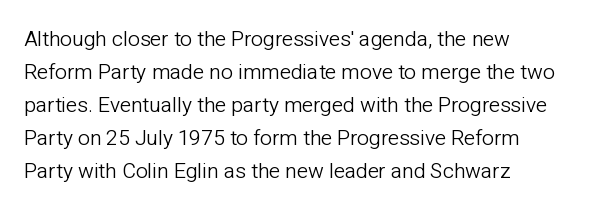
{"italic": "no", "bold": "no", "underline": "no", "align": "left", "line_spacing": "normal", "line_spacing_ratio": 1.57, "letter_spacing": "normal", "letter_spacing_em": 0.0, "glyph_px": 21}
